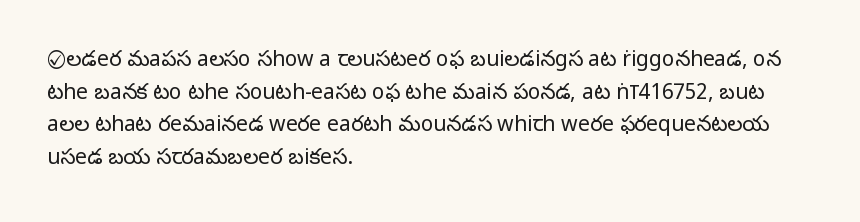
Q: Is the text bold? A: No.
Q: Is the text italic (slanted)? A: No, it is upright.
Q: Is the text underlined? A: No.
Q: How is the paragraph aligned? A: Left-aligned.
Q: Is the spacing between letters normal or unusually wide? A: Normal.
Q: Is the spacing between lines tight, normal or loose? A: Normal.
